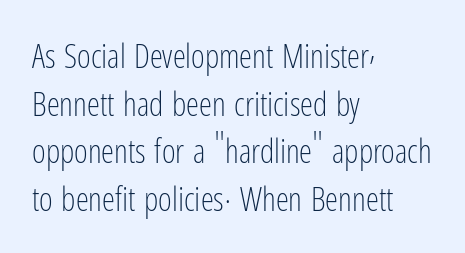
Quick note: not italic, upright. The space directly below the letters is spotless. These lines stack with their left ends in a neat column. Regular leading.
